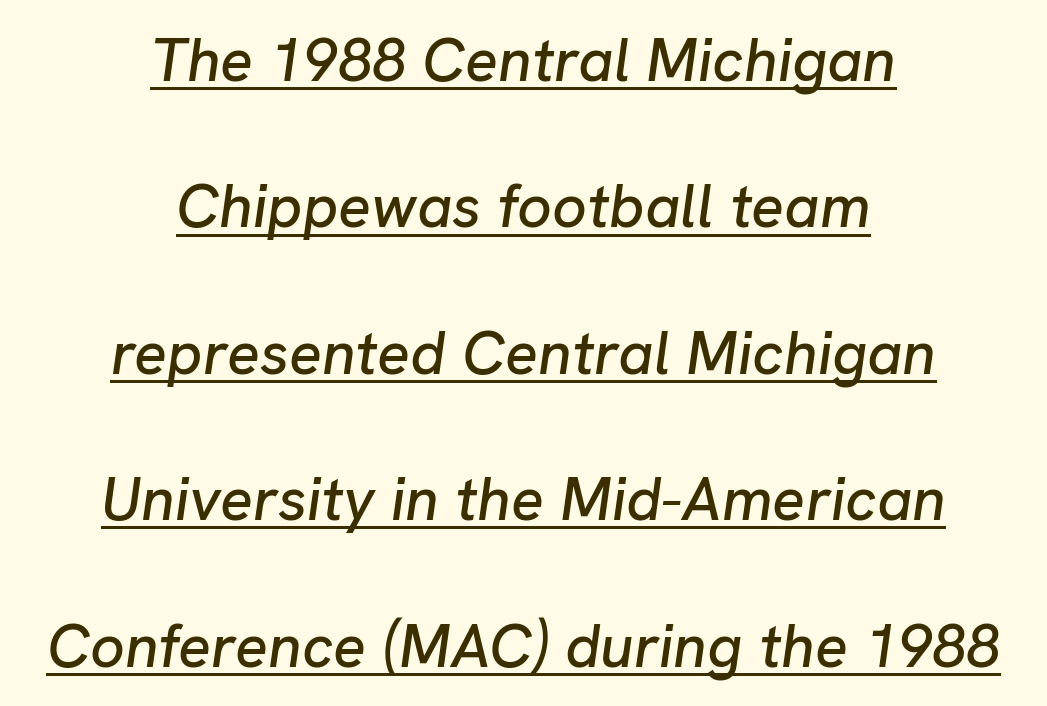
Regarding leading, the lines here are spaced well apart. The passage is arranged like a title page — every line centered. Does a line run under the words? Yes, clearly. This sample has the flowing, uneven cadence of proportional lettering. Every character sits at an angle, as italics do.
